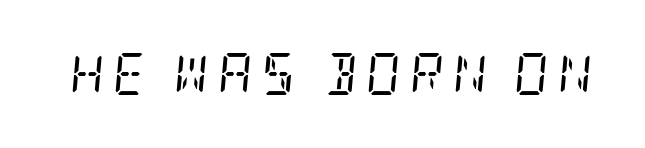
The image shows 42 px regular-weight, condensed serif type, italic (leaning right); set unusually wide letter spacing (+0.22 em), not underlined; low stroke contrast and a large x-height.
